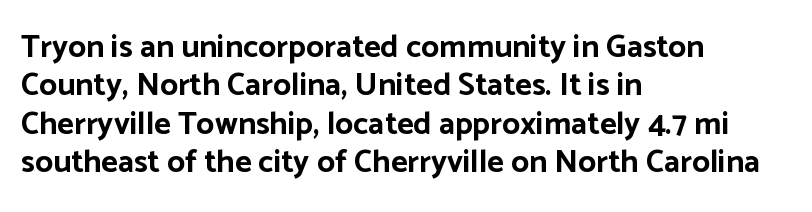
{"serif": "no", "italic": "no", "bold": "yes", "weight": "bold", "width": "normal", "stroke_contrast": "low", "x_height": "medium", "monospaced": "no", "underline": "no", "align": "left", "line_spacing_ratio": 1.2, "letter_spacing": "normal", "letter_spacing_em": 0.0, "glyph_px": 32}
